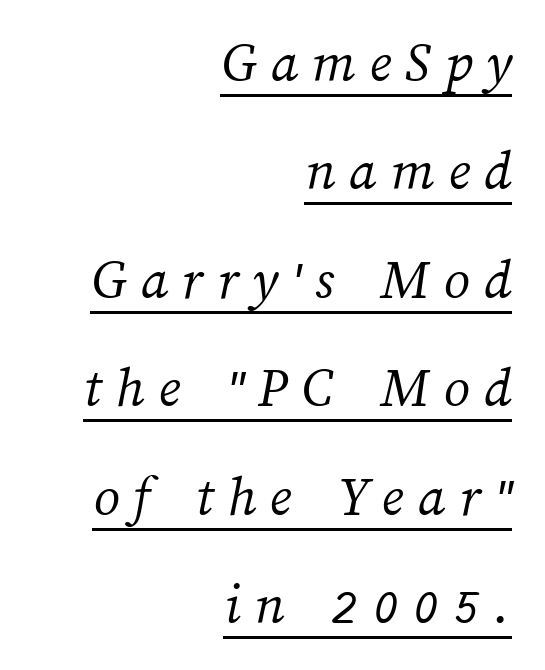
The tracking reads as deliberately expanded to a designer's eye. In CSS terms this would be text-align: right. Here the designer chose a conventional face with non-uniform glyph widths. No extra ink here — the face is not bold. Students, observe the line beneath the letters — that is underlining.
